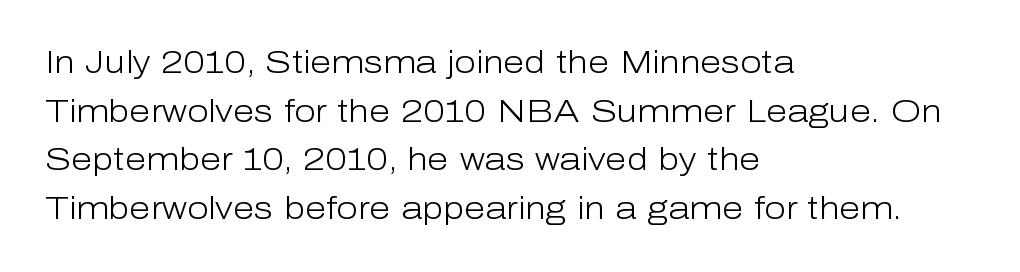
Q: Is the text bold? A: No.
Q: Is the text italic (slanted)? A: No, it is upright.
Q: Is the typeface a serif or a sans-serif typeface? A: Sans-serif.
Q: Is the text underlined? A: No.
Q: How is the paragraph aligned? A: Left-aligned.
Q: Is the spacing between letters normal or unusually wide? A: Normal.
Q: Is the spacing between lines tight, normal or loose? A: Normal.
Q: Width (condensed, normal, or wide)? A: Normal.
Q: Stroke contrast? A: Low.
Q: x-height? A: Medium.
Q: Monospaced? A: No.
